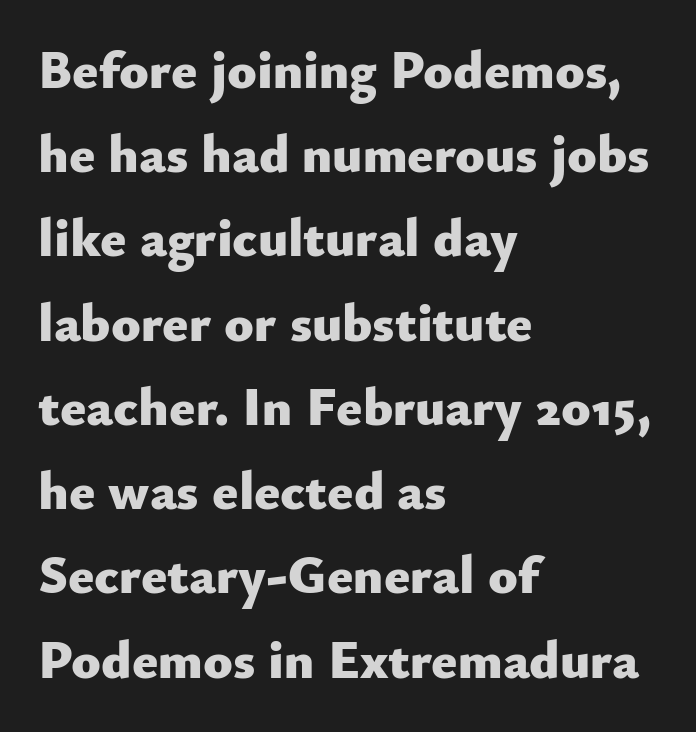
{"serif": "no", "italic": "no", "bold": "yes", "weight": "heavy", "width": "normal", "stroke_contrast": "low", "x_height": "small", "monospaced": "no", "underline": "no", "align": "left", "line_spacing": "normal", "line_spacing_ratio": 1.56, "letter_spacing": "normal", "letter_spacing_em": 0.0, "glyph_px": 54}
